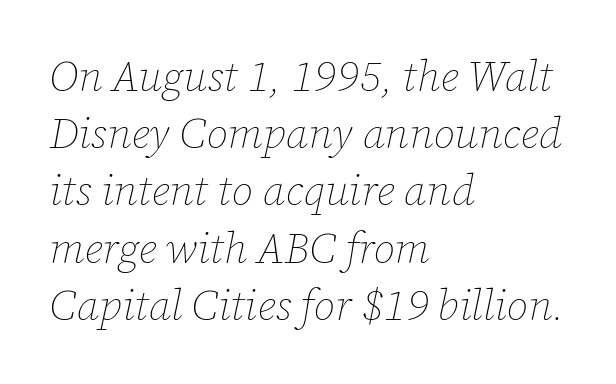
Q: Is the text bold? A: No.
Q: Is the text italic (slanted)? A: Yes, it leans right by about 12 degrees.
Q: Is the text underlined? A: No.
Q: How is the paragraph aligned? A: Left-aligned.
Q: Is the spacing between letters normal or unusually wide? A: Normal.
Q: Is the spacing between lines tight, normal or loose? A: Normal.
Q: Width (condensed, normal, or wide)? A: Normal.
Q: Stroke contrast? A: Low.
Q: x-height? A: Medium.
Q: Monospaced? A: No.
